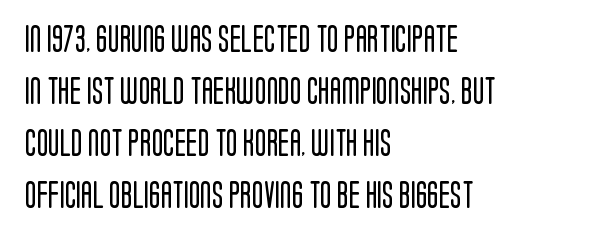
Q: Is the text bold? A: No.
Q: Is the text italic (slanted)? A: No, it is upright.
Q: Is the text underlined? A: No.
Q: How is the paragraph aligned? A: Left-aligned.
Q: Is the spacing between letters normal or unusually wide? A: Normal.
Q: Is the spacing between lines tight, normal or loose? A: Loose.
